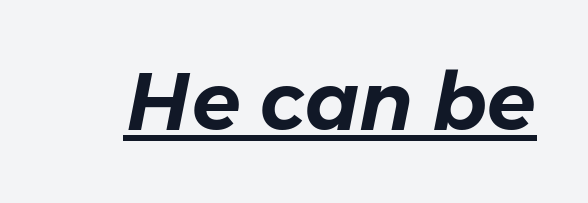
{"italic": "yes", "lean": "right", "slant_degrees": 11, "width": "normal", "stroke_contrast": "low", "x_height": "medium", "monospaced": "no", "underline": "yes", "letter_spacing": "normal", "letter_spacing_em": 0.0, "glyph_px": 80}
